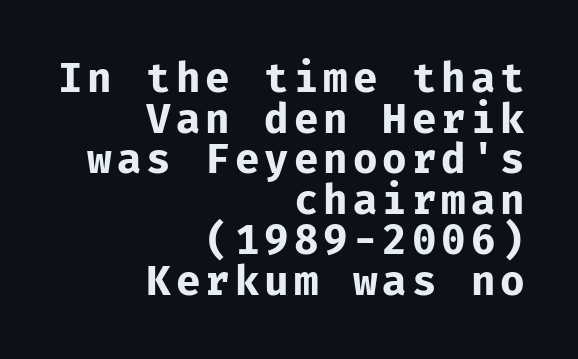
The face used here is a sans, in the tradition of grotesques and geometrics. The face used here has the dense, thick strokes of a bold. You can tell it's not italic because the verticals are truly vertical. Is the block centered? No — it sits flush against the right margin. A bare baseline throughout the passage. The lines are packed closely together with very little leading.
